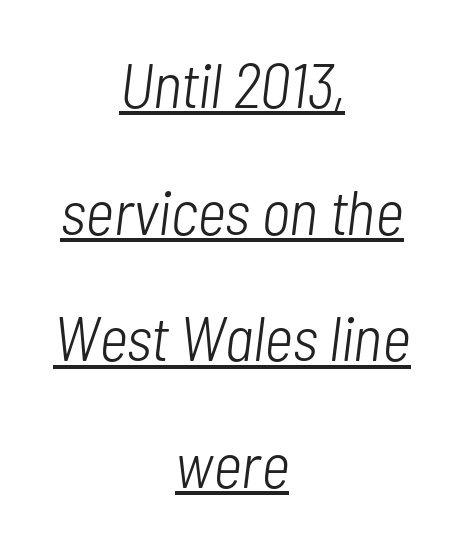
{"italic": "yes", "lean": "right", "slant_degrees": 7, "bold": "no", "weight": "light", "width": "condensed", "stroke_contrast": "low", "x_height": "medium", "monospaced": "no", "underline": "yes", "align": "center", "line_spacing": "loose", "line_spacing_ratio": 2.01, "letter_spacing": "normal", "letter_spacing_em": 0.0, "glyph_px": 63}
